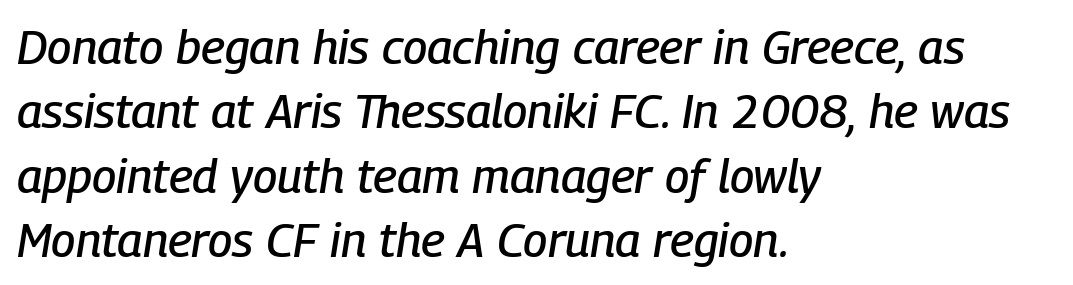
Q: Is the text italic (slanted)? A: Yes, it leans right by about 9 degrees.
Q: Is the text underlined? A: No.
Q: How is the paragraph aligned? A: Left-aligned.
Q: Is the spacing between letters normal or unusually wide? A: Normal.
Q: Is the spacing between lines tight, normal or loose? A: Normal.
Q: Width (condensed, normal, or wide)? A: Condensed.
Q: Stroke contrast? A: Low.
Q: x-height? A: Medium.
Q: Monospaced? A: No.
